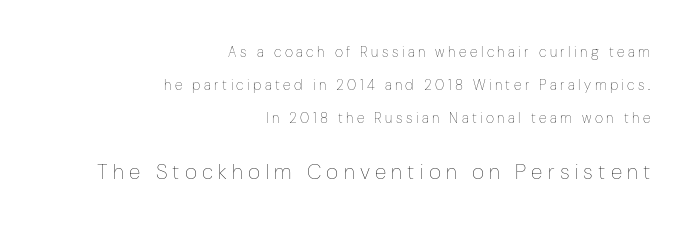
Airy leading. Horizontal alignment here is rightward, an uncommon choice for prose. Is there any slant? The stems are plumb. The weight would be labelled regular, book, light, or lighter still. The strip under each line holds only bare page.
